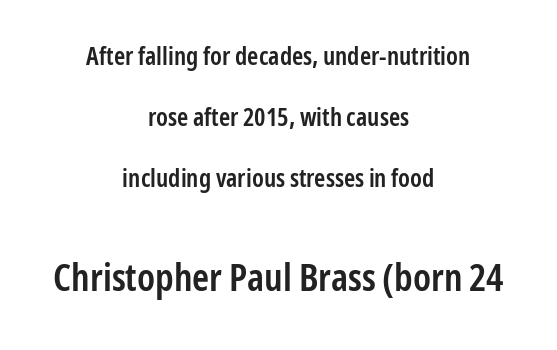
Q: Is the text bold? A: Semi-bold.
Q: Is the text italic (slanted)? A: No, it is upright.
Q: Is the typeface a serif or a sans-serif typeface? A: Sans-serif.
Q: Is the text underlined? A: No.
Q: How is the paragraph aligned? A: Centered.
Q: Is the spacing between letters normal or unusually wide? A: Normal.
Q: Is the spacing between lines tight, normal or loose? A: Loose.
Q: Which block of text is set in a larger size, the first (top) or the second (bottom)? A: The second (bottom) one.
Q: Width (condensed, normal, or wide)? A: Condensed.
Q: Stroke contrast? A: Low.
Q: x-height? A: Medium.
Q: Monospaced? A: No.
